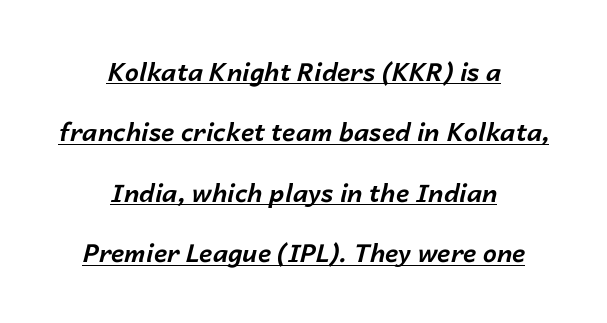
{"italic": "yes", "lean": "right", "slant_degrees": 14, "bold": "yes", "underline": "yes", "align": "center", "line_spacing": "loose", "line_spacing_ratio": 2.42, "letter_spacing": "normal", "letter_spacing_em": 0.0, "glyph_px": 25}
